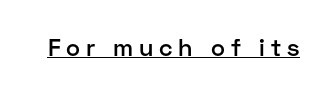
Rendered with straight, roman letterforms. Summary of weight: moderately heavy, a semibold. These lines have a slow, spaced-out rhythm from letter to letter. This rendering features underlined lettering.
